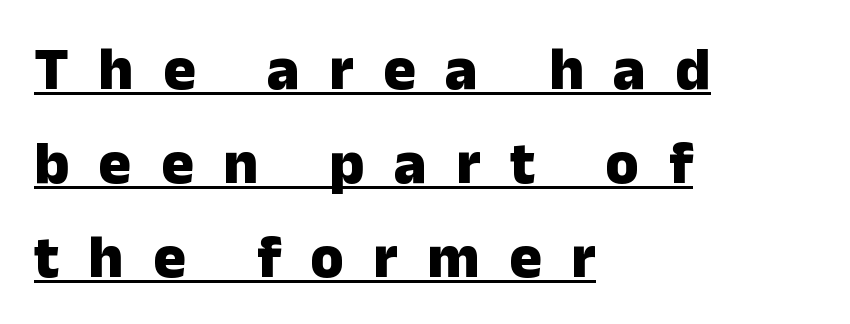
Grotesque or geometric, the face here clearly has no serifs. Unlike italic type, these characters show no tilt at all. Which margin do the lines hug? The left one — the right edge is uneven. Stroke thickness is high; the sample reads as a true bold.
